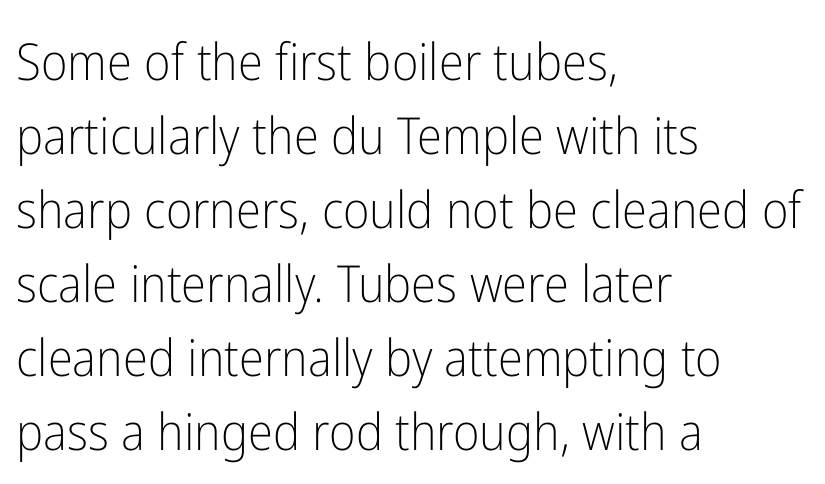
The passage shown is not bold in any degree. Check the space under the baseline: it is left empty. The space between consecutive lines is moderate. Nothing sits at the stroke ends, so this counts as sans-serif. Line beginnings align vertically; line endings do not. Characters remain perfectly vertical along every line.
